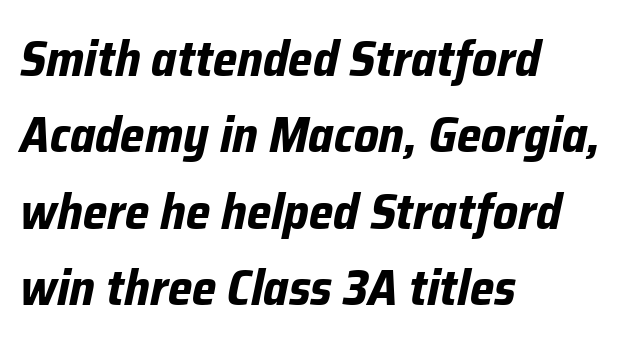
Characters follow at the spacing the type designer built in. In CSS terms this would be text-align: left. The rendering uses natural spacing where letterforms have individual widths. Would a proofreader flag this as italicized? Yes.
